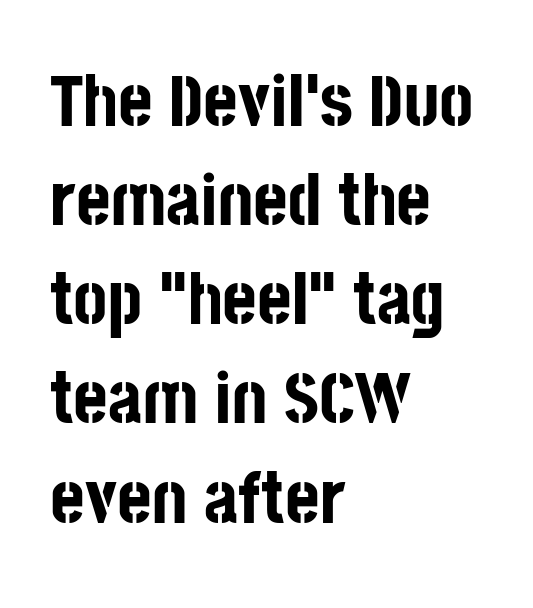
The image shows 74 px bold, condensed sans-serif type, upright; set left-aligned, normal line spacing (1.34x), normal letter spacing, not underlined; low stroke contrast and a large x-height.
